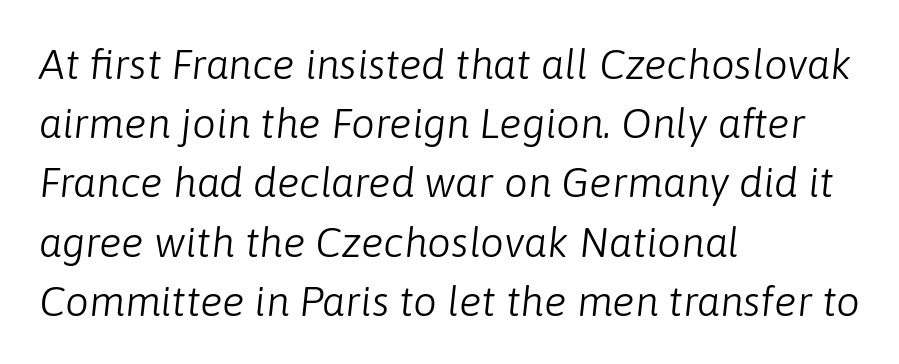
The image shows 42 px light type, italic (leaning right); set left-aligned, normal line spacing (1.41x), normal letter spacing, not underlined; low stroke contrast and a medium x-height.
